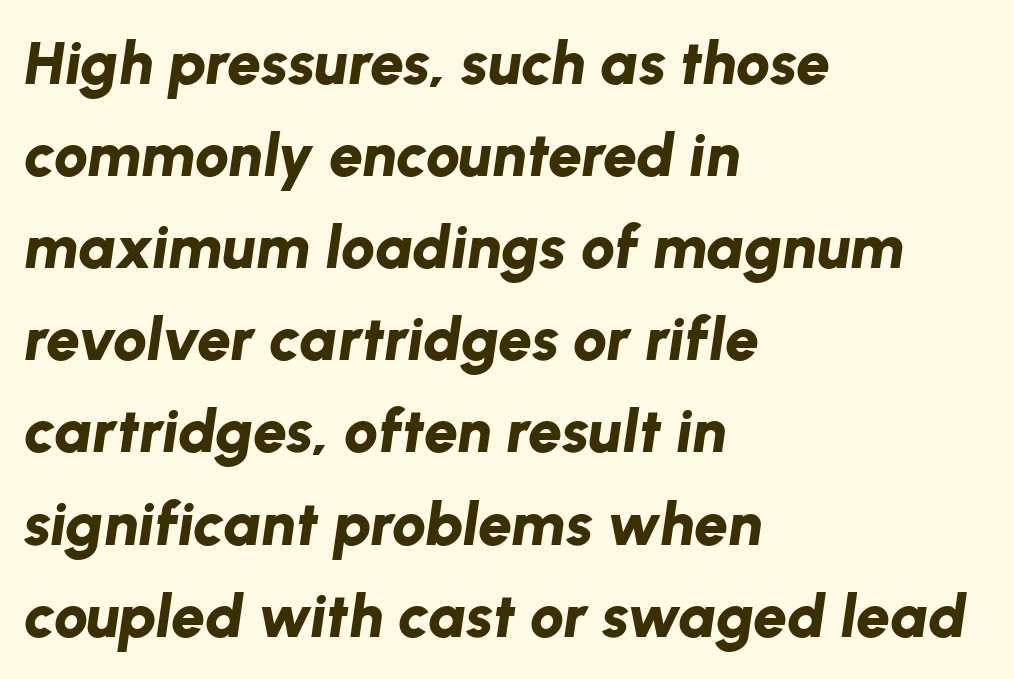
{"italic": "yes", "lean": "right", "slant_degrees": 8, "bold": "yes", "weight": "bold", "width": "normal", "stroke_contrast": "low", "x_height": "medium", "monospaced": "no", "underline": "no", "align": "left", "line_spacing": "normal", "line_spacing_ratio": 1.51, "letter_spacing": "normal", "letter_spacing_em": 0.0, "glyph_px": 61}
